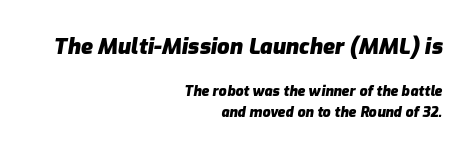
{"italic": "yes", "lean": "right", "slant_degrees": 9, "bold": "yes", "underline": "no", "align": "right", "line_spacing": "normal", "line_spacing_ratio": 1.47, "letter_spacing": "normal", "letter_spacing_em": 0.0, "larger_block": "first", "size_ratio": 1.57, "glyph_px": 22}
